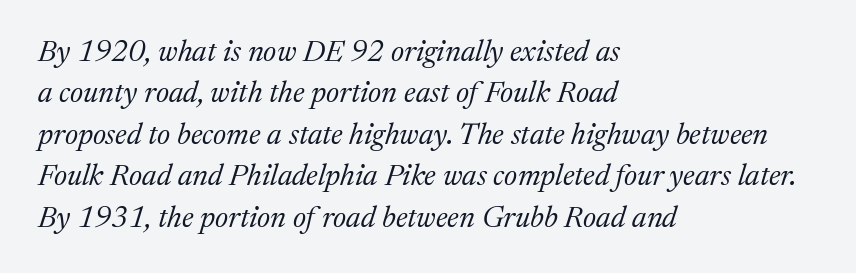
The passage shown has conventional tracking throughout. The letters carry serifs — small finishing strokes at the ends of their stems. Horizontally, the lines are justified to the leading edge only. The letters look calm and open, with moderate or lighter stems. Here the designer chose a conventional face with non-uniform glyph widths.
